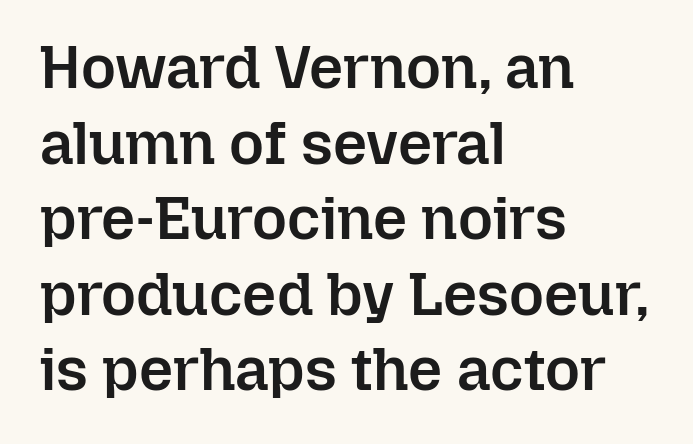
{"italic": "no", "bold": "semi", "weight": "semibold", "width": "normal", "stroke_contrast": "low", "x_height": "medium", "monospaced": "no", "underline": "no", "align": "left", "line_spacing": "normal", "line_spacing_ratio": 1.26, "letter_spacing": "normal", "letter_spacing_em": 0.0, "glyph_px": 60}
